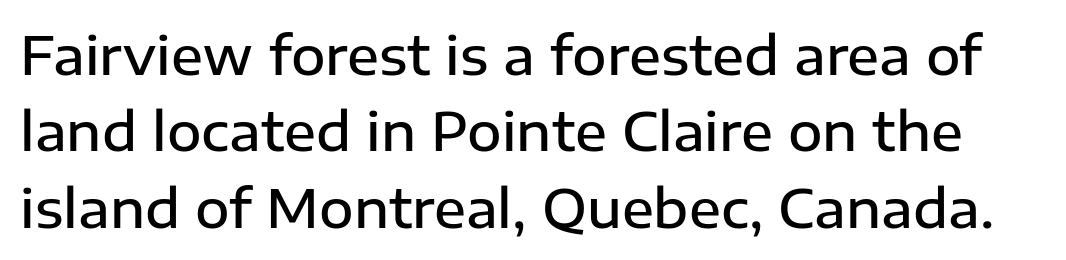
{"serif": "no", "italic": "no", "bold": "semi", "weight": "semibold", "width": "normal", "stroke_contrast": "low", "x_height": "medium", "monospaced": "no", "underline": "no", "line_spacing": "normal", "line_spacing_ratio": 1.44, "letter_spacing": "normal", "letter_spacing_em": 0.0, "glyph_px": 53}
